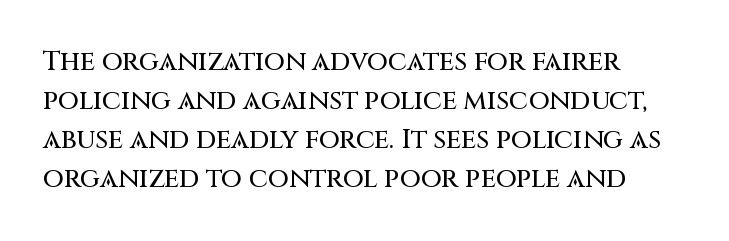
The image shows 27 px text type, upright; set left-aligned, normal line spacing (1.44x), normal letter spacing, not underlined.
